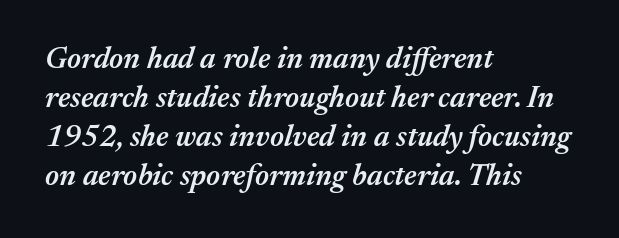
Casual observation: everything's shoved over to the left. Vertical spacing — default. The passage shown leans; its letterforms are oblique. The strokes are fattened partway — semibold, not bold. The space directly below the letters is spotless.
